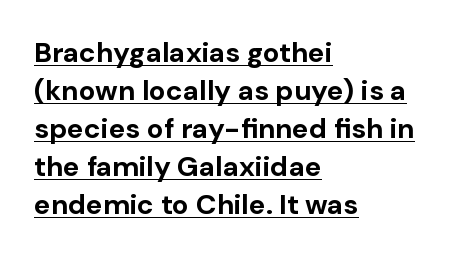
The image shows 28 px bold sans-serif type, upright; set left-aligned, normal line spacing (1.36x), normal letter spacing, underlined; low stroke contrast and a medium x-height.
